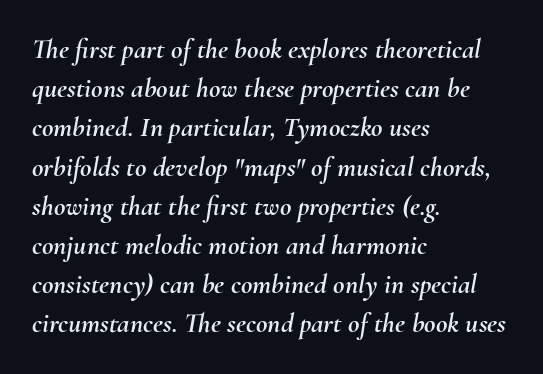
The image shows 28 px text type, italic (leaning right); set left-aligned, normal line spacing (1.4x), normal letter spacing, not underlined; medium stroke contrast and a small x-height.
